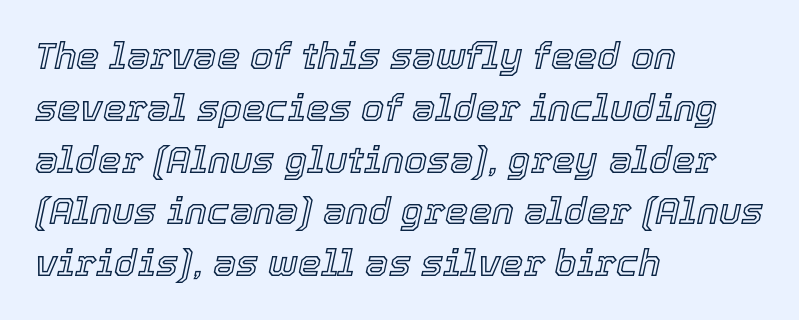
The line-height multiplier appears to be the usual default. This rendering uses left alignment, leaving the right contour irregular. The words here are not underlined. Is the type slanted? Yes — the strokes lean at a clear angle. What stands out about the letter spacing? Nothing — it is the standard amount.
